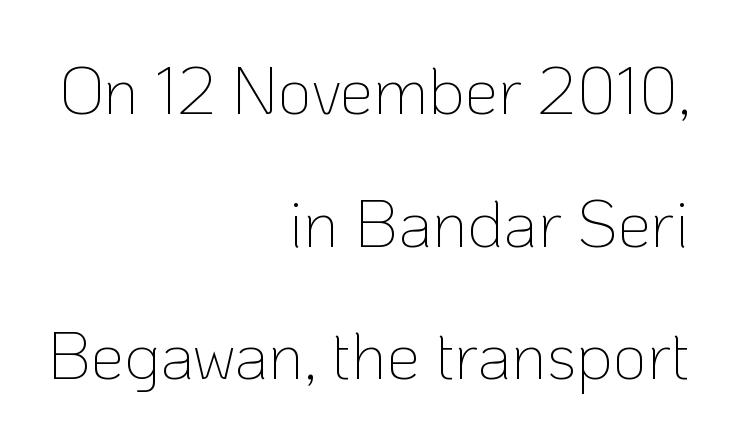
{"serif": "no", "italic": "no", "bold": "no", "weight": "thin", "width": "normal", "stroke_contrast": "low", "x_height": "medium", "monospaced": "no", "underline": "no", "align": "right", "line_spacing": "loose", "line_spacing_ratio": 1.98, "letter_spacing": "normal", "letter_spacing_em": 0.0, "glyph_px": 67}
